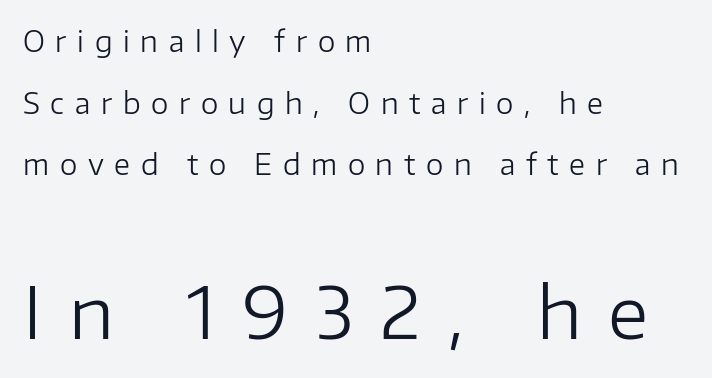
You could only call the tracking loose — the letters float apart. Character widths vary here, with narrow letters taking less room than wide ones. Designer's note — italics off, roman on. This reads as an unemphasized weight, regular at the heaviest. Horizontal alignment here is leftward, the default for most running prose. Block two is the big one; block one sits smaller above it.
